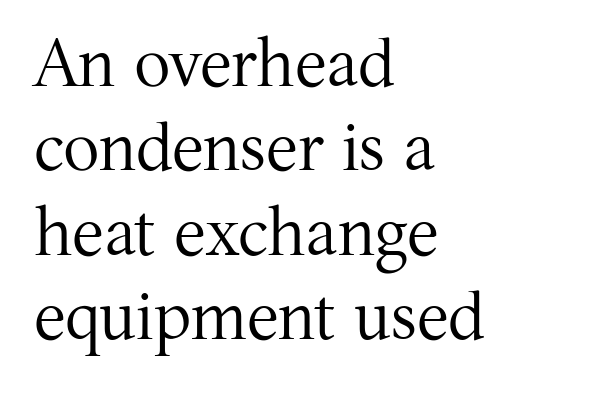
Q: Is the text bold? A: No.
Q: Is the text italic (slanted)? A: No, it is upright.
Q: Is the typeface a serif or a sans-serif typeface? A: Serif.
Q: Is the text underlined? A: No.
Q: How is the paragraph aligned? A: Left-aligned.
Q: Is the spacing between letters normal or unusually wide? A: Normal.
Q: Width (condensed, normal, or wide)? A: Normal.
Q: Stroke contrast? A: Medium.
Q: x-height? A: Medium.
Q: Monospaced? A: No.
